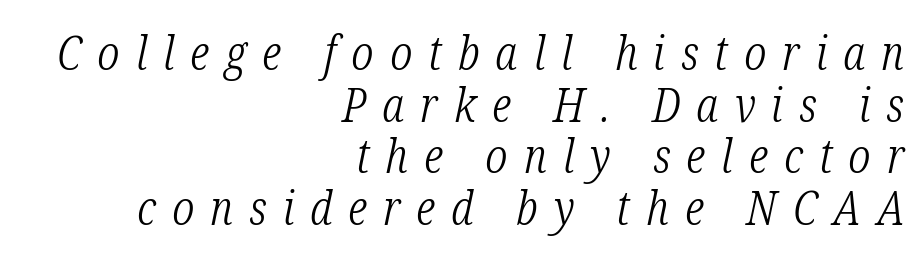
The typography opts for an oblique posture over an upright one. If you drew a ruler down the right edge, every line would touch it. Vertical spacing — tight. Each stroke keeps to a modest, everyday thickness or less. Glyph-to-glyph distance is far greater than everyday printed text. Observe the serifs anchoring each vertical stroke in this sample.
